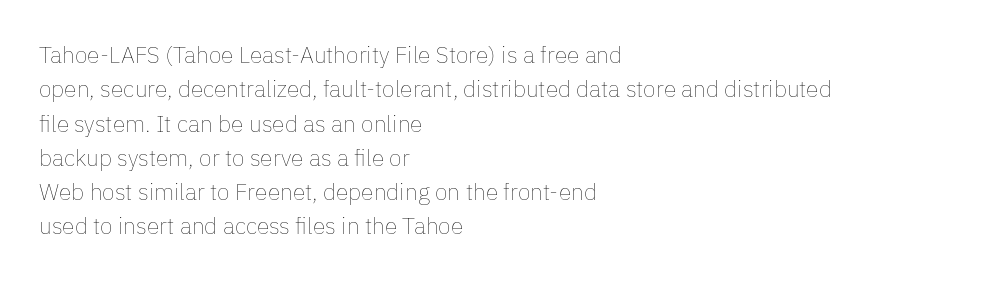
Q: Is the text bold? A: No.
Q: Is the text italic (slanted)? A: No, it is upright.
Q: Is the text underlined? A: No.
Q: How is the paragraph aligned? A: Left-aligned.
Q: Is the spacing between letters normal or unusually wide? A: Normal.
Q: Is the spacing between lines tight, normal or loose? A: Normal.
